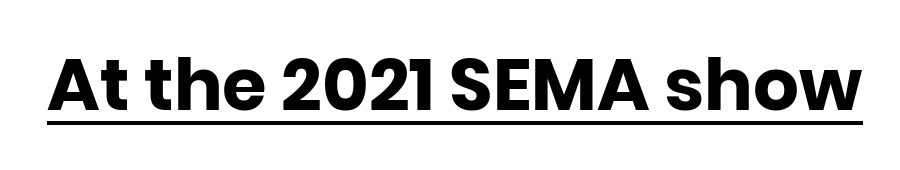
The image shows 72 px heavy sans-serif type, upright; set normal letter spacing, underlined; low stroke contrast and a large x-height.
